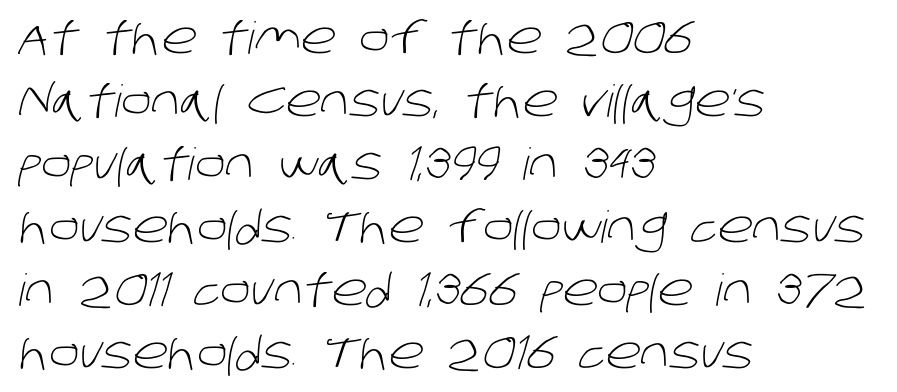
{"serif": "no", "bold": "no", "weight": "light", "width": "normal", "stroke_contrast": "low", "x_height": "large", "monospaced": "no", "underline": "no", "align": "left", "line_spacing": "normal", "line_spacing_ratio": 1.43, "letter_spacing": "normal", "letter_spacing_em": 0.0, "glyph_px": 44}
